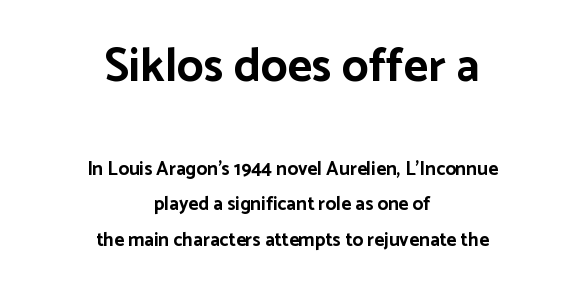
Q: Is the text bold? A: Yes.
Q: Is the text italic (slanted)? A: No, it is upright.
Q: Is the typeface a serif or a sans-serif typeface? A: Sans-serif.
Q: Is the text underlined? A: No.
Q: How is the paragraph aligned? A: Centered.
Q: Is the spacing between letters normal or unusually wide? A: Normal.
Q: Which block of text is set in a larger size, the first (top) or the second (bottom)? A: The first (top) one.
Q: Width (condensed, normal, or wide)? A: Normal.
Q: Stroke contrast? A: Low.
Q: x-height? A: Medium.
Q: Monospaced? A: No.
